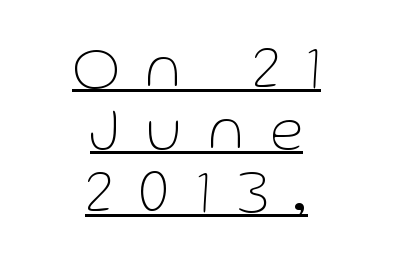
Q: Is the text bold? A: No.
Q: Is the text italic (slanted)? A: No, it is upright.
Q: Is the typeface a serif or a sans-serif typeface? A: Sans-serif.
Q: Is the text underlined? A: Yes.
Q: How is the paragraph aligned? A: Centered.
Q: Is the spacing between letters normal or unusually wide? A: Unusually wide.
Q: Is the spacing between lines tight, normal or loose? A: Tight.
Q: Width (condensed, normal, or wide)? A: Normal.
Q: Stroke contrast? A: Low.
Q: x-height? A: Medium.
Q: Monospaced? A: No.
